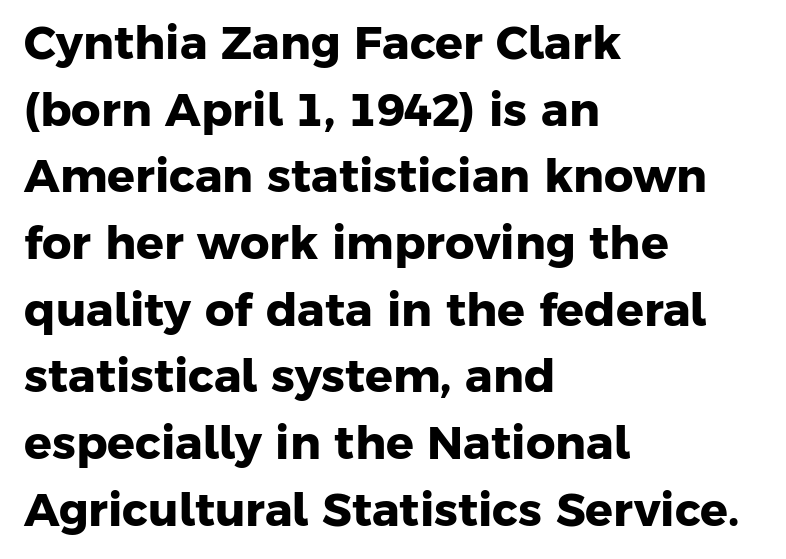
{"serif": "no", "bold": "yes", "weight": "heavy", "width": "normal", "stroke_contrast": "low", "x_height": "medium", "monospaced": "no", "underline": "no", "align": "left", "line_spacing": "normal", "line_spacing_ratio": 1.45, "letter_spacing": "normal", "letter_spacing_em": 0.0, "glyph_px": 46}
